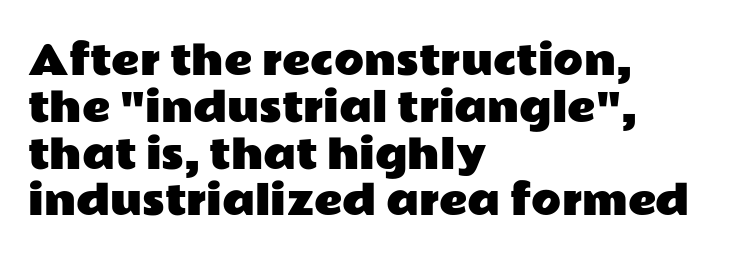
The string is rendered with underlining switched off. This sample uses an upright cut, with every glyph sitting square on the baseline. Character widths vary here, with narrow letters taking less room than wide ones. Is the letter spacing exaggerated? No — it looks like the ordinary default. In terms of letterform style, serifs are entirely absent. The lines are quadded left.
